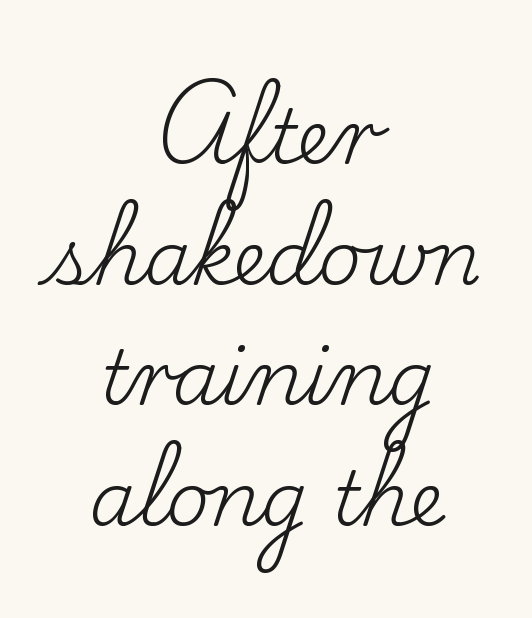
Letters rest on an invisible, unmarked baseline. These lines are rendered in a variable-pitch font. The whitespace from short lines is split evenly between both sides. The face used here is seriffed, in the tradition of book romans.
